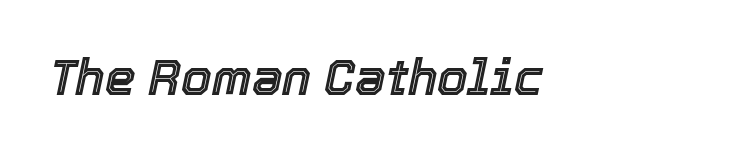
Q: Is the text italic (slanted)? A: Yes, it leans right by about 12 degrees.
Q: Is the text underlined? A: No.
Q: Is the spacing between letters normal or unusually wide? A: Normal.
Q: Width (condensed, normal, or wide)? A: Normal.
Q: x-height? A: Medium.
Q: Monospaced? A: No.
